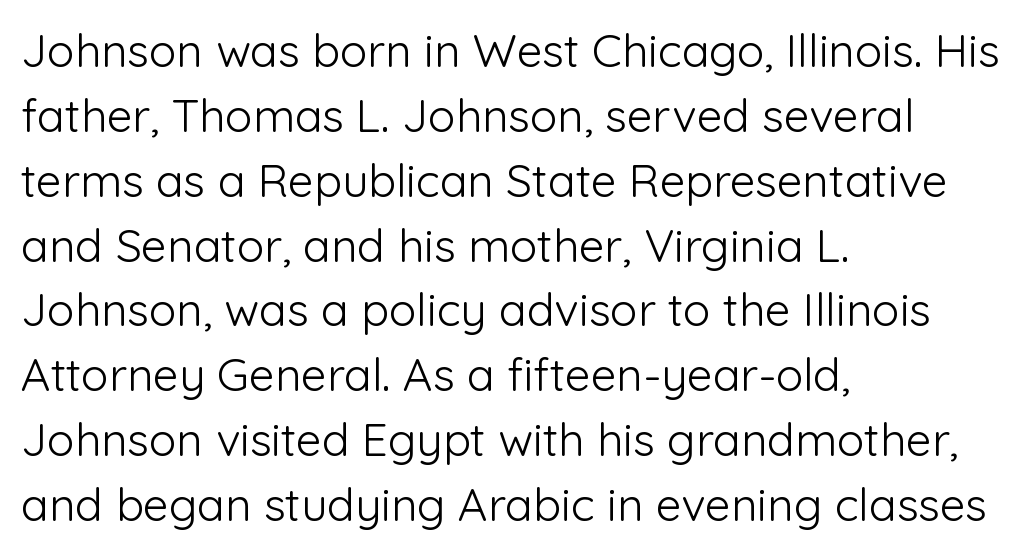
The letters advance in unequal steps, a hallmark of proportional type. This is roman type, the default non-slanted kind. The passage shown is typeset with a sans-serif family. The strokes are not fattened; the text isn't bold.
